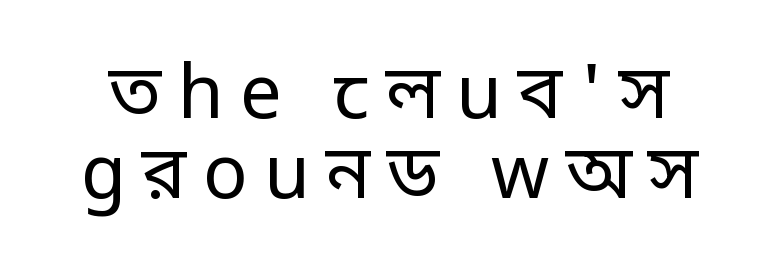
The image shows 74 px regular-weight sans-serif type, upright; set tight line spacing (1.08x), unusually wide letter spacing (+0.22 em), not underlined; low stroke contrast and a large x-height.
